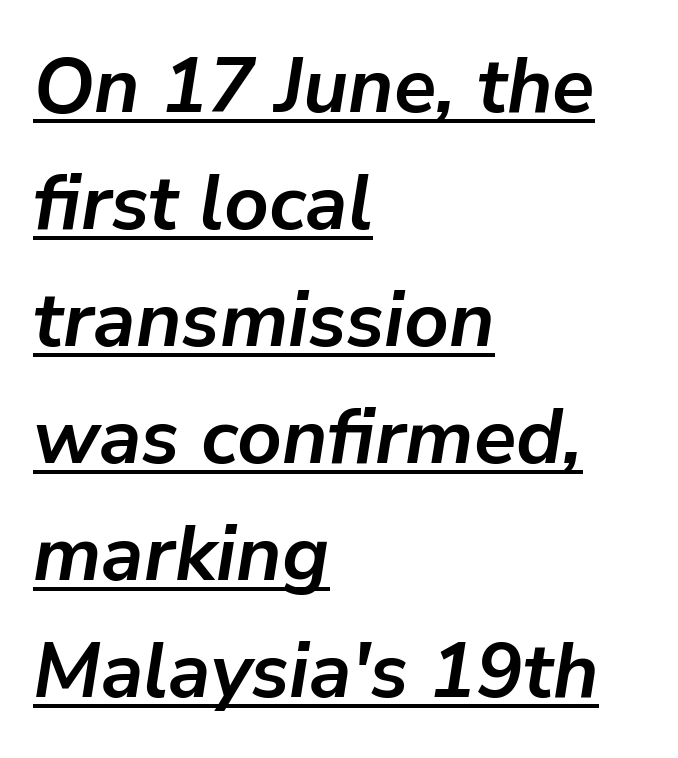
The image shows 78 px semibold type, italic (leaning right); set left-aligned, normal line spacing (1.5x), normal letter spacing, underlined; low stroke contrast and a medium x-height.
